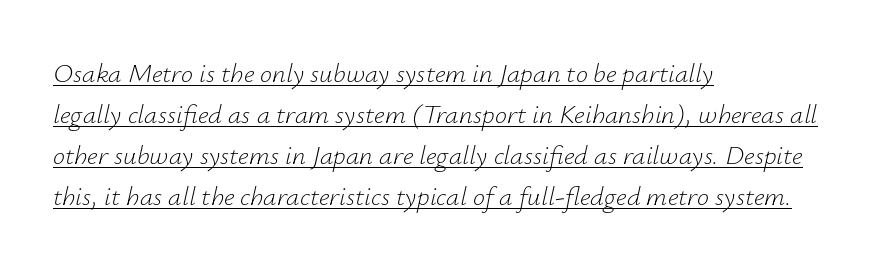
Regular leading. What decoration does the sample have? An underline. Weight: in the light-to-regular range. In CSS terms this would be text-align: left. Every character sits at an angle, as italics do. There is no visible air inserted between adjacent glyphs.
